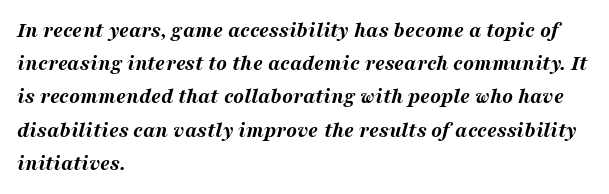
Q: Is the text bold? A: Yes.
Q: Is the text italic (slanted)? A: Yes, it leans right by about 16 degrees.
Q: Is the text underlined? A: No.
Q: How is the paragraph aligned? A: Left-aligned.
Q: Is the spacing between letters normal or unusually wide? A: Normal.
Q: Is the spacing between lines tight, normal or loose? A: Normal.
